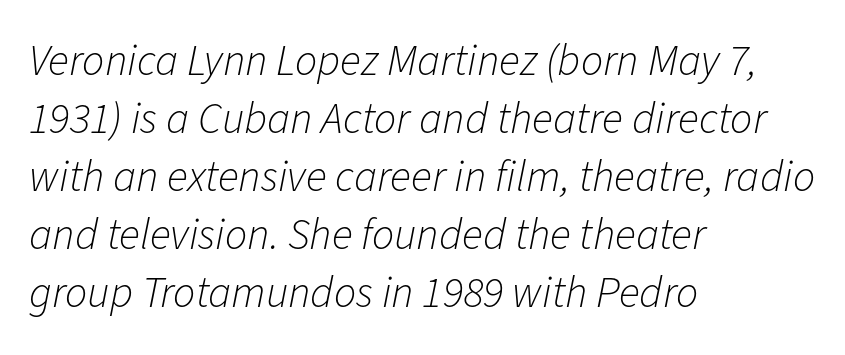
The image shows 44 px light type, italic (leaning right); set left-aligned, normal line spacing (1.32x), normal letter spacing, not underlined; low stroke contrast and a medium x-height.
